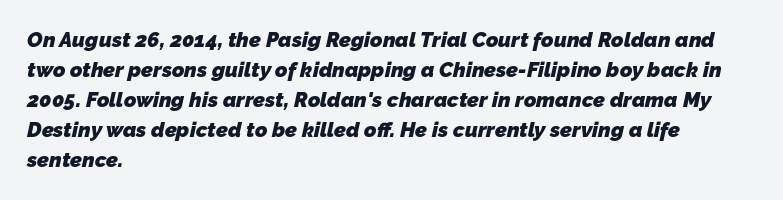
Vertical spacing — default. Strokes here are thick enough to call this a true bold. A typesetter would call this zero additional tracking. The glyphs are unaccompanied by any horizontal stroke below them.
